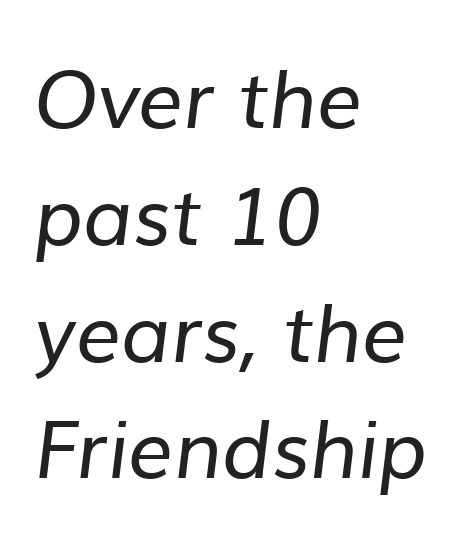
{"serif": "no", "bold": "no", "weight": "regular", "width": "normal", "stroke_contrast": "low", "x_height": "medium", "monospaced": "no", "underline": "no", "align": "left", "line_spacing": "normal", "line_spacing_ratio": 1.46, "letter_spacing": "normal", "letter_spacing_em": 0.0, "glyph_px": 80}
